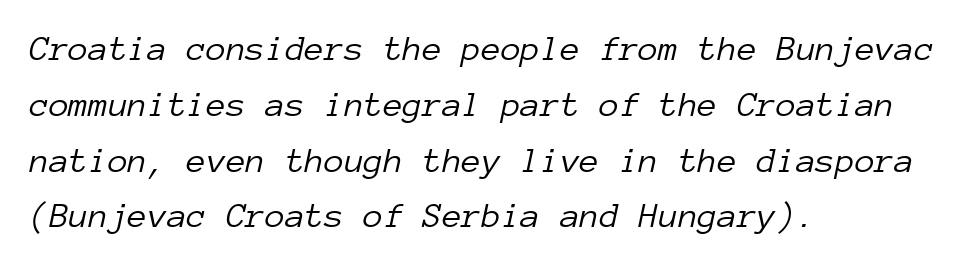
Q: Is the text bold? A: No.
Q: Is the text italic (slanted)? A: Yes, it leans right by about 12 degrees.
Q: Is the text underlined? A: No.
Q: How is the paragraph aligned? A: Left-aligned.
Q: Is the spacing between letters normal or unusually wide? A: Normal.
Q: Is the spacing between lines tight, normal or loose? A: Normal.
Q: Width (condensed, normal, or wide)? A: Normal.
Q: Stroke contrast? A: Low.
Q: x-height? A: Medium.
Q: Monospaced? A: Yes.
